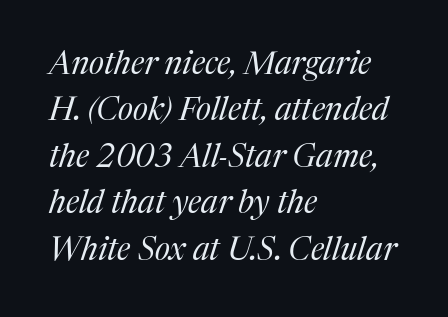
Tall strokes in this sample are angled rather than plumb. Spacing verdict: proportional, widths tailored to each character. These lines are set flush left with a ragged right edge. The space between consecutive lines is moderate. Look at the bottom of the vertical strokes: they flare into serifs here. Compared with a typical body face, this is equally light or lighter still.
